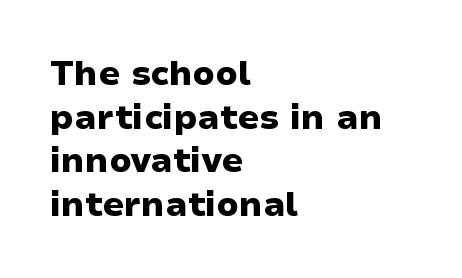
How heavy is the stroke? Heavy — this is a bold. The gaps between neighbouring characters are ordinary and unremarkable. Words float on clear page, feet unadorned. Looks like regular typesetting: each glyph gets only the width it needs. The lines sit at an ordinary, default distance from one another. Are there feet on the stems? There aren't — it's a sans.
